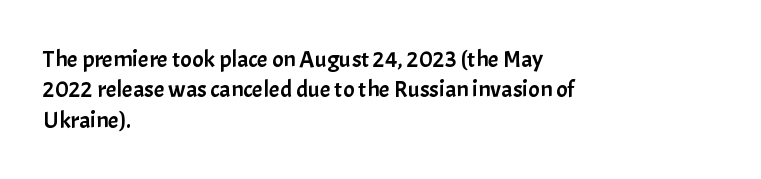
Unmarked baselines from the first word to the last. Short and long lines alike share a common starting point at left. The horizontal fit of the characters is conventional and even. Leading matches the norm, producing a regular column. In terms of posture, this sample is upright.
